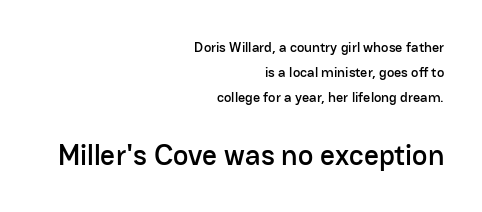
Q: Is the text italic (slanted)? A: No, it is upright.
Q: Is the typeface a serif or a sans-serif typeface? A: Sans-serif.
Q: Is the text underlined? A: No.
Q: How is the paragraph aligned? A: Right-aligned.
Q: Is the spacing between letters normal or unusually wide? A: Normal.
Q: Which block of text is set in a larger size, the first (top) or the second (bottom)? A: The second (bottom) one.
Q: Width (condensed, normal, or wide)? A: Normal.
Q: Stroke contrast? A: Low.
Q: x-height? A: Medium.
Q: Monospaced? A: No.
